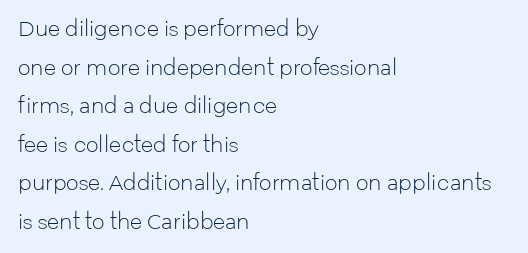
Q: Is the text bold? A: No.
Q: Is the text italic (slanted)? A: No, it is upright.
Q: Is the text underlined? A: No.
Q: How is the paragraph aligned? A: Left-aligned.
Q: Is the spacing between letters normal or unusually wide? A: Normal.
Q: Is the spacing between lines tight, normal or loose? A: Loose.
